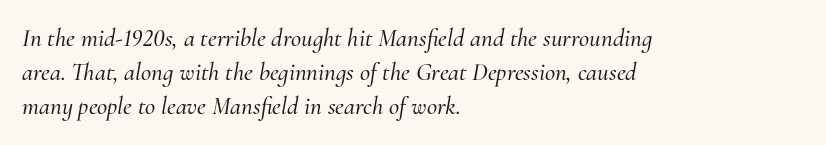
Q: Is the text italic (slanted)? A: Yes, it leans right by about 10 degrees.
Q: Is the text underlined? A: No.
Q: How is the paragraph aligned? A: Left-aligned.
Q: Is the spacing between letters normal or unusually wide? A: Normal.
Q: Is the spacing between lines tight, normal or loose? A: Normal.
